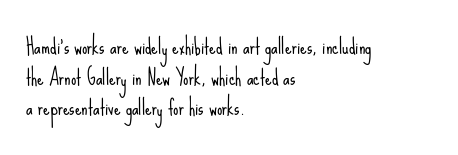
The image shows 21 px text type, upright; set left-aligned, normal line spacing (1.46x), normal letter spacing, not underlined.
